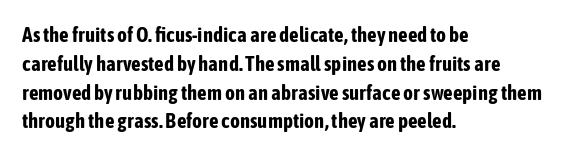
The image shows 21 px bold type, upright; set left-aligned, normal line spacing (1.37x), normal letter spacing, not underlined.
